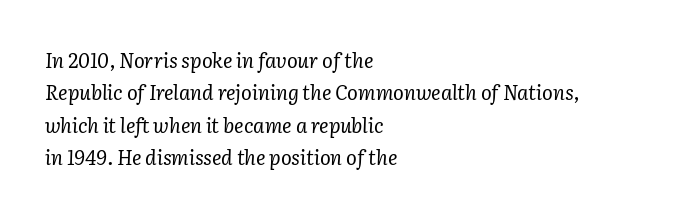
Q: Is the text bold? A: No.
Q: Is the text italic (slanted)? A: Yes, it leans right by about 2 degrees.
Q: Is the text underlined? A: No.
Q: How is the paragraph aligned? A: Left-aligned.
Q: Is the spacing between letters normal or unusually wide? A: Normal.
Q: Is the spacing between lines tight, normal or loose? A: Normal.
